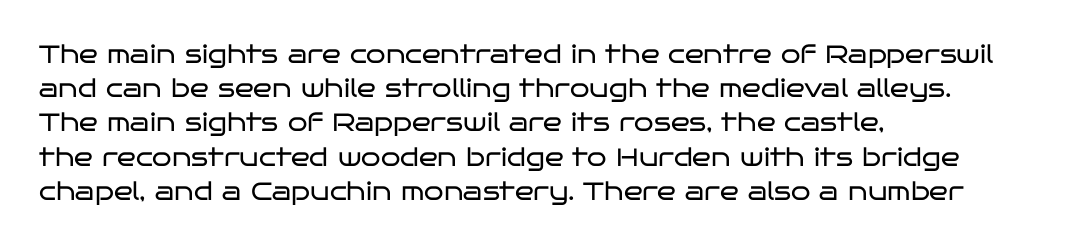
The image shows 25 px text type, upright; set left-aligned, normal line spacing (1.37x), normal letter spacing, not underlined.
